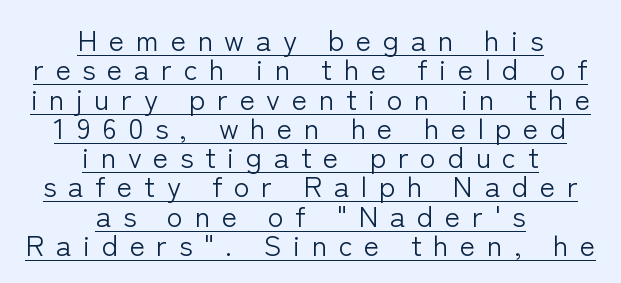
The image shows 29 px light sans-serif type, upright; set centered, tight line spacing (1.01x), unusually wide letter spacing (+0.4 em), underlined; low stroke contrast and a medium x-height.
